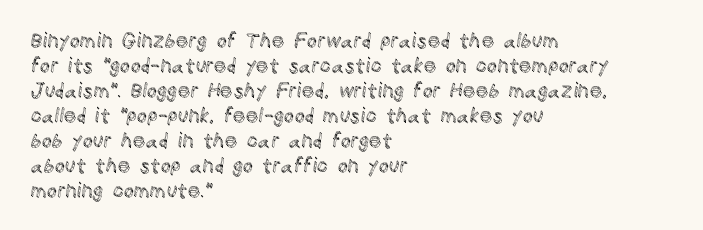
The space between consecutive lines is moderate. The area under the type is left untouched. The letters sit at their default tracking, neither squeezed nor spread. This rendering uses left alignment, leaving the right contour irregular.
